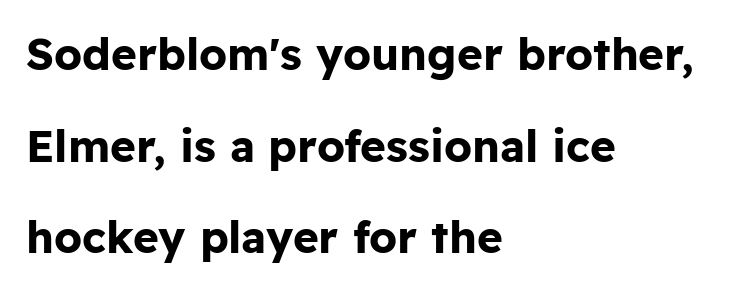
You could fit nearly another row in the gap between these rows. Plain, unruled lines of type. Weight: bold. You could not count columns in this text — the font is proportionally spaced. Does the copy run flush right? No — it runs flush left. Each letter's strokes conclude bluntly, with no projecting serifs.
